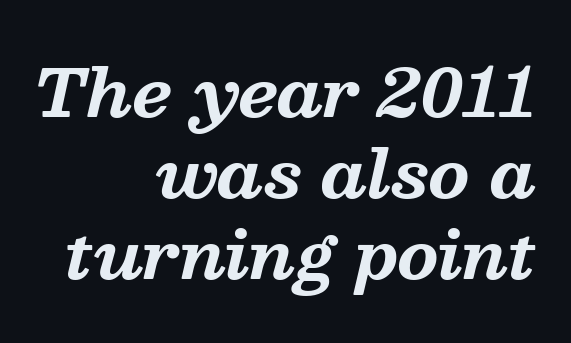
The letters carry serifs — small finishing strokes at the ends of their stems. Varying glyph widths throughout — classic text-font behaviour. The lettering tilts uniformly, giving the passage an italic look. Notice how the passage keeps a crisp vertical edge on the right only. Clear beneath every line of the passage.
